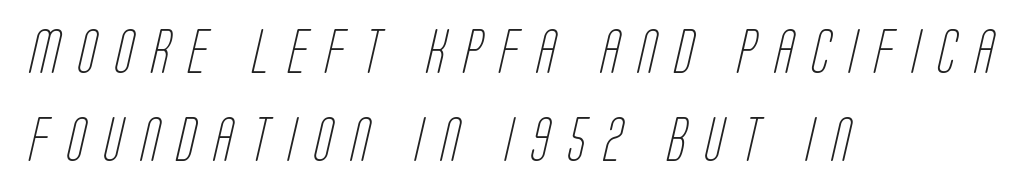
In terms of leading, this rendering errs on the spacious side. The gaps between neighbouring characters are conspicuously large. Do the characters align in a grid? No, the font is proportional. This is not heavy type; no bold has been used. Line starts are locked; line ends wander. The zone under the glyphs is completely vacant.
